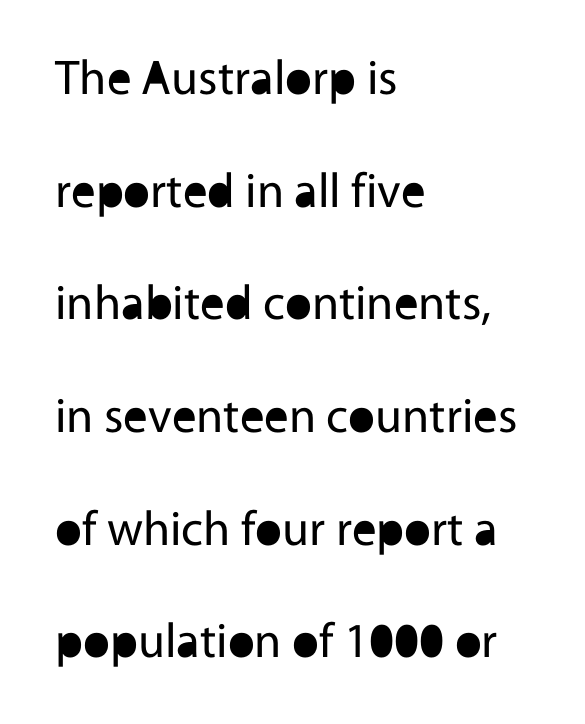
{"serif": "no", "italic": "no", "bold": "no", "weight": "regular", "width": "normal", "x_height": "medium", "monospaced": "no", "underline": "no", "align": "left", "line_spacing": "loose", "line_spacing_ratio": 2.3, "letter_spacing": "normal", "letter_spacing_em": 0.0, "glyph_px": 49}
